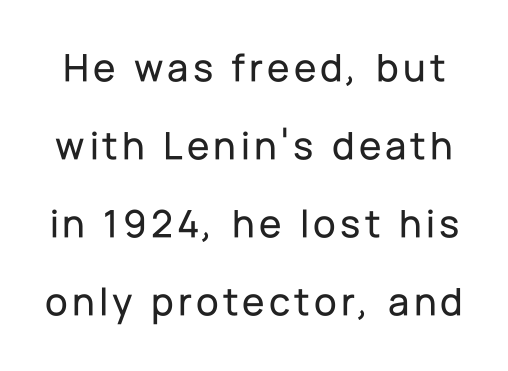
The image shows 41 px sans-serif type, upright; set loose line spacing (1.9x), not underlined; low stroke contrast and a medium x-height.
